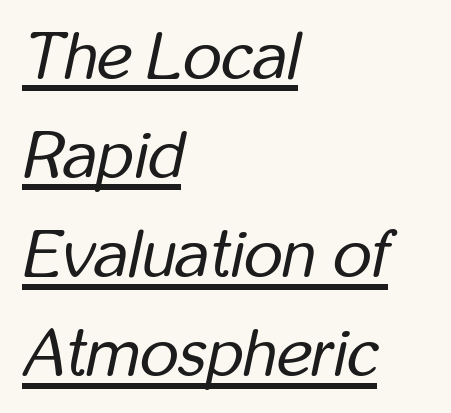
What decoration does the sample have? An underline. Horizontal bands of white between lines are of average thickness. A classic flush-left, rag-right setting is used for this passage. Does the lettering tilt? It does — this is italic.
